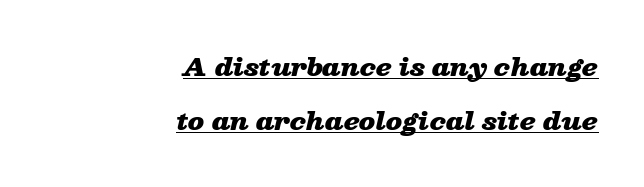
{"italic": "yes", "lean": "right", "slant_degrees": 13, "bold": "yes", "underline": "yes", "align": "right", "line_spacing": "loose", "line_spacing_ratio": 2.25, "letter_spacing": "normal", "letter_spacing_em": 0.0, "glyph_px": 24}
